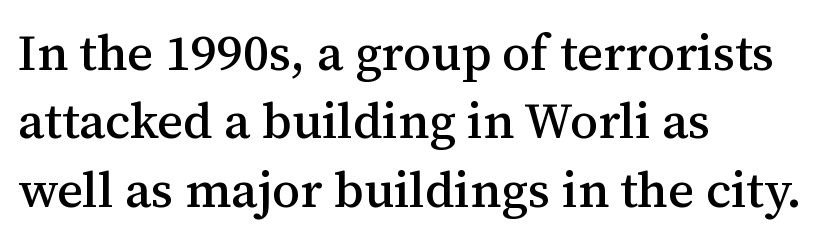
Note: serifs present on the glyphs. Leading: standard. Descender tails drop into unmarked territory. Each line starts at the same left margin while the right side varies. These lines keep a tight, regular rhythm from letter to letter. Proportional: the letters do not fall into vertical columns.
